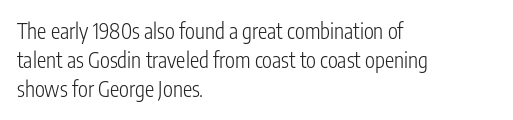
{"italic": "no", "bold": "no", "underline": "no", "align": "left", "line_spacing": "normal", "line_spacing_ratio": 1.39, "letter_spacing": "normal", "letter_spacing_em": 0.0, "glyph_px": 21}
